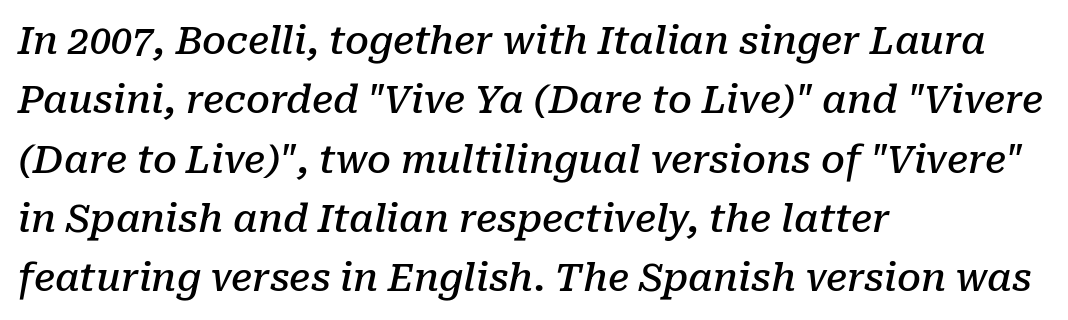
The image shows 38 px semibold serif type, italic (leaning right); set left-aligned, normal line spacing (1.56x), normal letter spacing, not underlined; low stroke contrast and a medium x-height.
